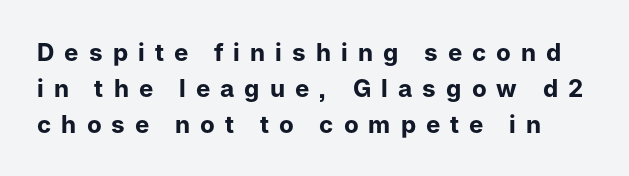
Q: Is the text bold? A: Yes.
Q: Is the text italic (slanted)? A: No, it is upright.
Q: Is the text underlined? A: No.
Q: Is the spacing between letters normal or unusually wide? A: Unusually wide.
Q: Is the spacing between lines tight, normal or loose? A: Normal.
